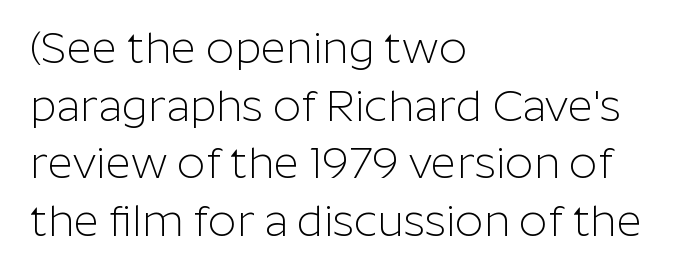
{"serif": "no", "italic": "no", "bold": "no", "weight": "light", "width": "normal", "stroke_contrast": "low", "x_height": "medium", "monospaced": "no", "underline": "no", "align": "left", "line_spacing": "normal", "line_spacing_ratio": 1.31, "letter_spacing": "normal", "letter_spacing_em": 0.0, "glyph_px": 44}
